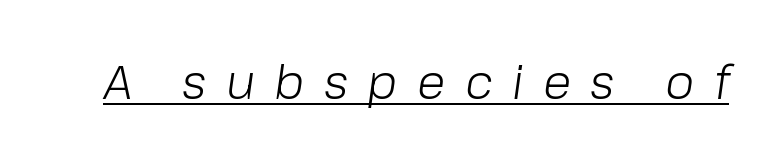
{"italic": "yes", "lean": "right", "slant_degrees": 8, "bold": "no", "weight": "light", "width": "normal", "stroke_contrast": "low", "x_height": "medium", "monospaced": "no", "underline": "yes", "letter_spacing": "wide", "letter_spacing_em": 0.41, "glyph_px": 47}
